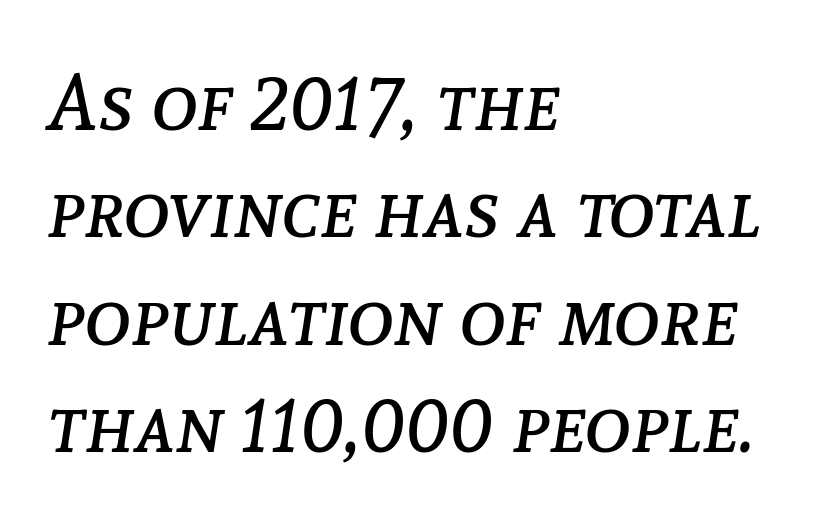
Q: Is the text bold? A: No.
Q: Is the text italic (slanted)? A: Yes, it leans right by about 8 degrees.
Q: Is the text underlined? A: No.
Q: How is the paragraph aligned? A: Left-aligned.
Q: Is the spacing between letters normal or unusually wide? A: Normal.
Q: Is the spacing between lines tight, normal or loose? A: Normal.
Q: Width (condensed, normal, or wide)? A: Normal.
Q: Stroke contrast? A: Low.
Q: x-height? A: Medium.
Q: Monospaced? A: No.
